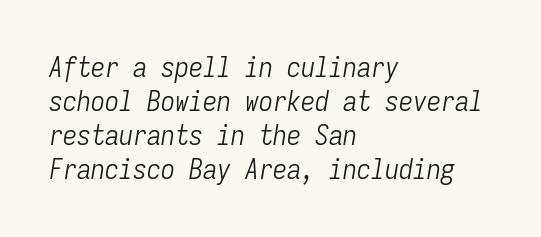
Q: Is the text bold? A: No.
Q: Is the text italic (slanted)? A: Yes, it leans right by about 9 degrees.
Q: Is the text underlined? A: No.
Q: How is the paragraph aligned? A: Left-aligned.
Q: Is the spacing between letters normal or unusually wide? A: Normal.
Q: Width (condensed, normal, or wide)? A: Condensed.
Q: Stroke contrast? A: Low.
Q: x-height? A: Medium.
Q: Monospaced? A: Yes.
